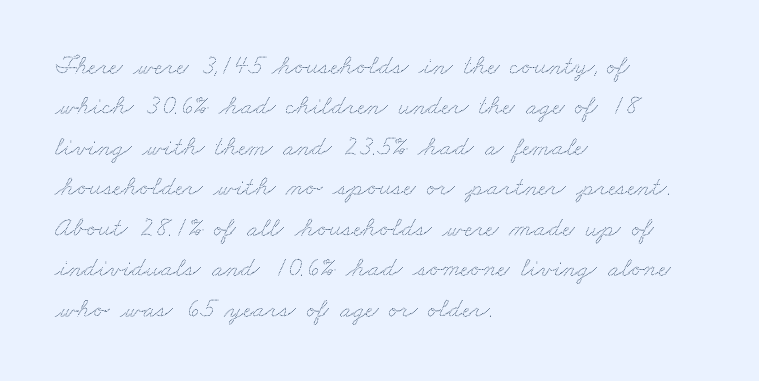
Q: Is the text underlined? A: No.
Q: How is the paragraph aligned? A: Left-aligned.
Q: Is the spacing between letters normal or unusually wide? A: Normal.
Q: Is the spacing between lines tight, normal or loose? A: Normal.
